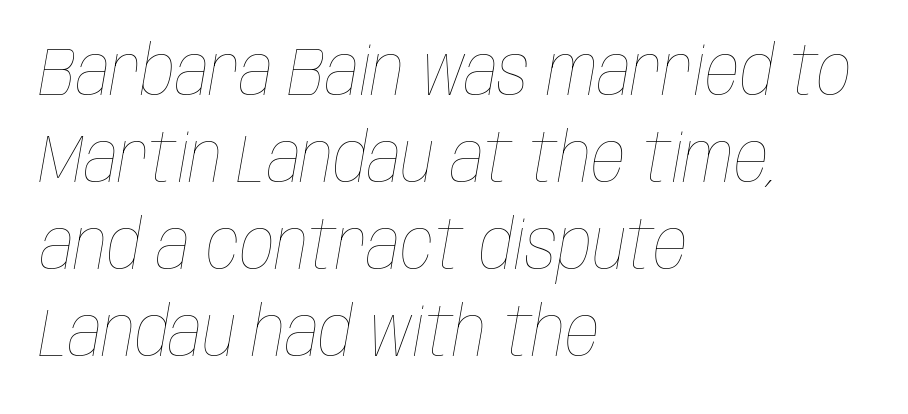
The image shows 68 px thin, condensed type, italic (leaning right); set left-aligned, normal line spacing (1.28x), normal letter spacing, not underlined; low stroke contrast and a large x-height.
